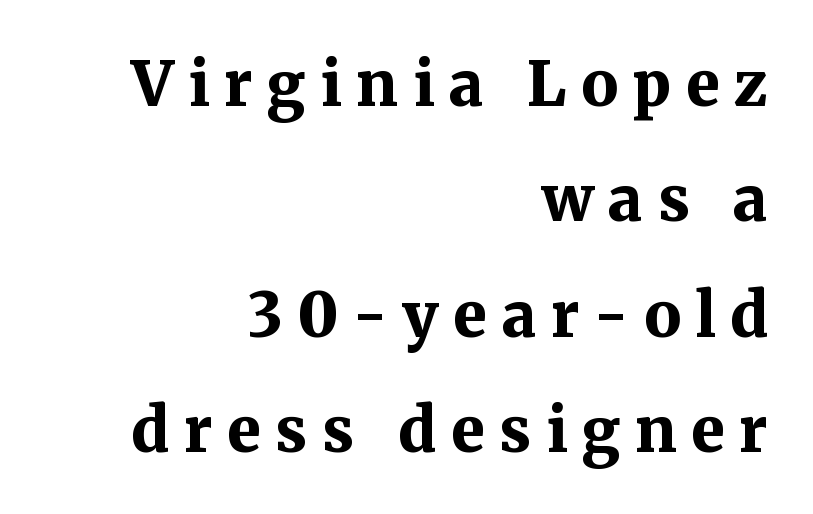
The lettering holds an erect, upright posture throughout. Short and long lines alike share a common ending point at right. You could only call the tracking loose — the letters float apart. Each letter's strokes conclude with small projecting serifs.
